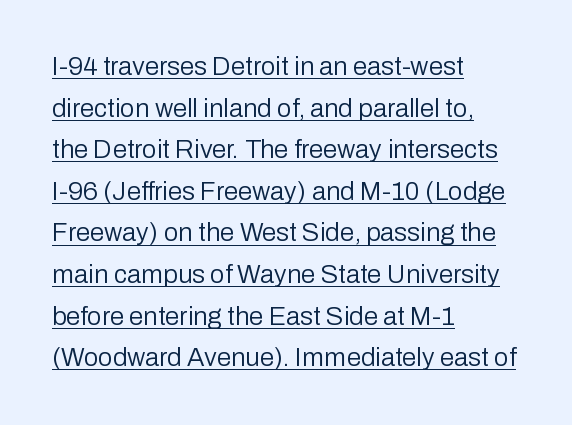
The image shows 26 px text type, upright; set left-aligned, normal line spacing (1.6x), normal letter spacing, underlined.
